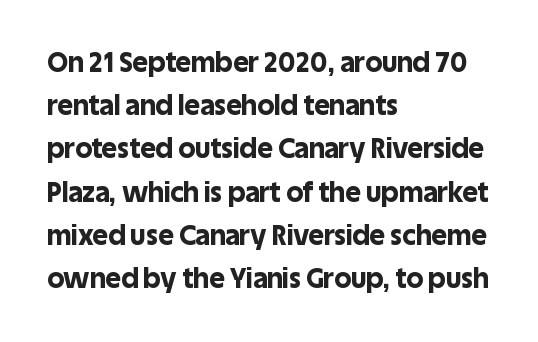
{"italic": "no", "bold": "yes", "underline": "no", "align": "left", "line_spacing": "normal", "line_spacing_ratio": 1.6, "letter_spacing": "normal", "letter_spacing_em": 0.0, "glyph_px": 27}
